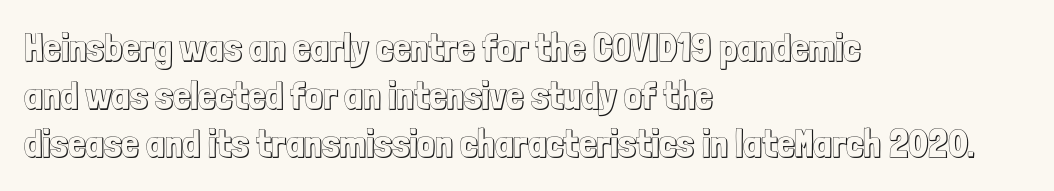
The lettering stays uniformly vertical, giving the passage a roman look. You could not count columns in this text — the font is proportionally spaced. Letters rest on an invisible, unmarked baseline. Short note: letters normally spaced. Casual observation: everything's shoved over to the left.
